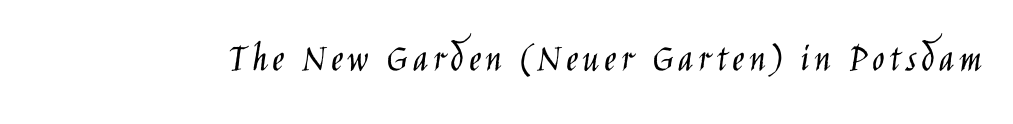
The image shows 41 px light, condensed sans-serif type; set not underlined; low stroke contrast and a large x-height.
